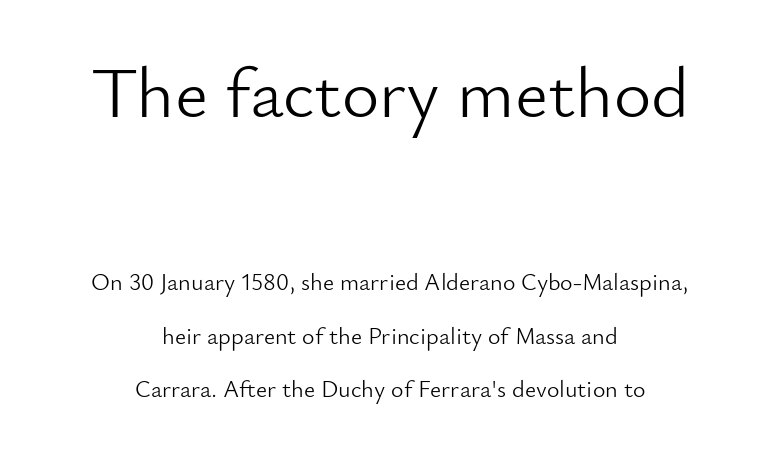
The image shows 72 px light sans-serif type, upright; set centered, loose line spacing (2.22x), normal letter spacing, not underlined; the first (top) block is 3.0x larger; low stroke contrast and a small x-height.
